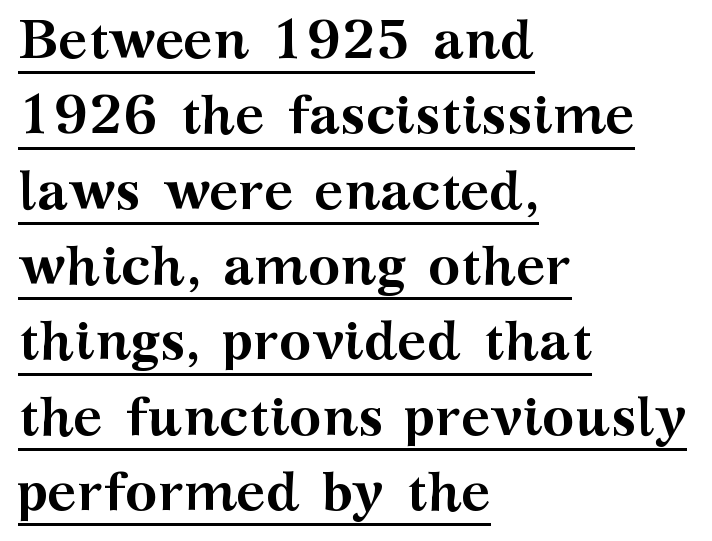
The image shows 55 px semibold, wide serif type, upright; set left-aligned, normal line spacing (1.37x), normal letter spacing, underlined; medium stroke contrast and a medium x-height.
